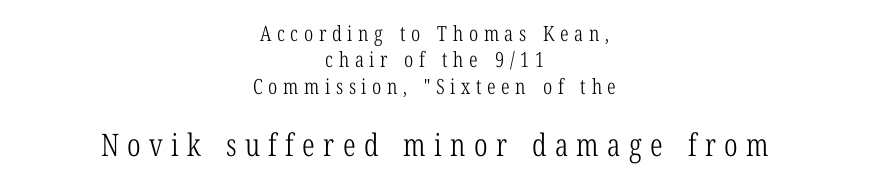
Q: Is the text bold? A: No.
Q: Is the text italic (slanted)? A: No, it is upright.
Q: Is the typeface a serif or a sans-serif typeface? A: Serif.
Q: Is the text underlined? A: No.
Q: How is the paragraph aligned? A: Centered.
Q: Is the spacing between letters normal or unusually wide? A: Unusually wide.
Q: Is the spacing between lines tight, normal or loose? A: Normal.
Q: Which block of text is set in a larger size, the first (top) or the second (bottom)? A: The second (bottom) one.
Q: Width (condensed, normal, or wide)? A: Condensed.
Q: Stroke contrast? A: Low.
Q: x-height? A: Medium.
Q: Monospaced? A: No.
